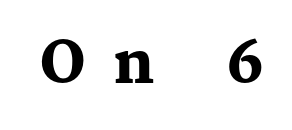
{"serif": "yes", "italic": "no", "bold": "yes", "weight": "heavy", "width": "normal", "stroke_contrast": "medium", "x_height": "medium", "monospaced": "no", "underline": "no", "letter_spacing": "wide", "letter_spacing_em": 0.48, "glyph_px": 58}
